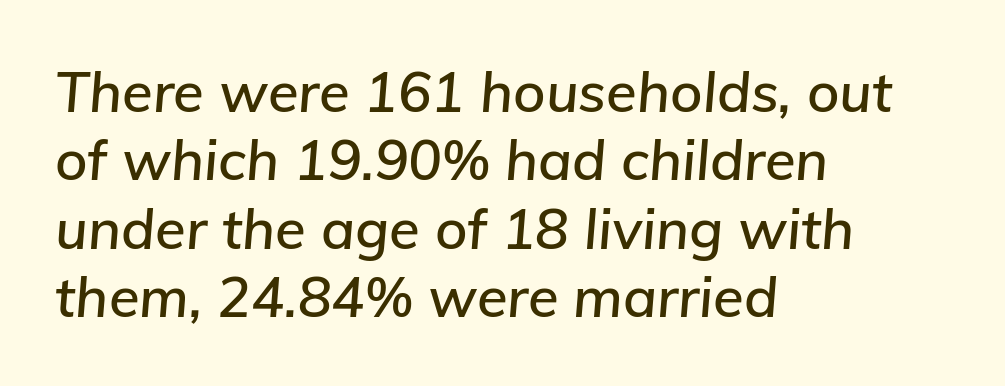
Proportional: the letters do not fall into vertical columns. Is the letter spacing exaggerated? No — it looks like the ordinary default. Casual observation: everything's shoved over to the left. The string is rendered with underlining switched off. Does the lettering tilt? It does — this is italic.
